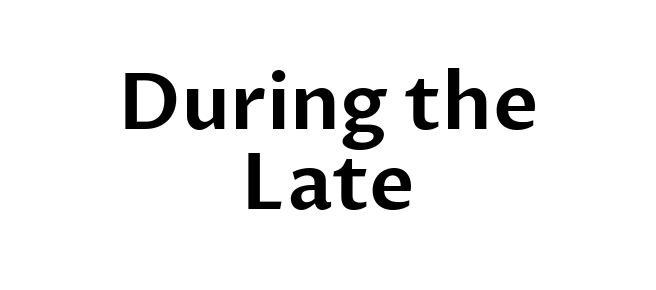
The rendering shows plain stroke endings on the letterforms — a sans-serif design. The face used here is proportionally spaced, like ordinary book or web type. The passage is arranged like a title page — every line centered. Leading: reduced.
